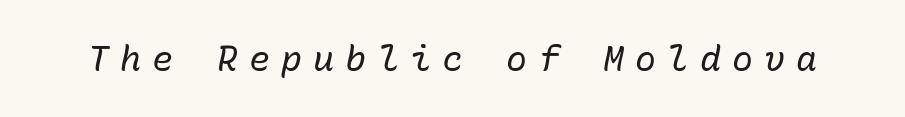
Stem width sits at or under what a default text font uses. Lines of text with bare space underneath. Do the characters align in a grid? Yes, the font is monospaced. In terms of letterspacing, this is a distinctly airy, spread setting. The passage shown leans; its letterforms are oblique.
